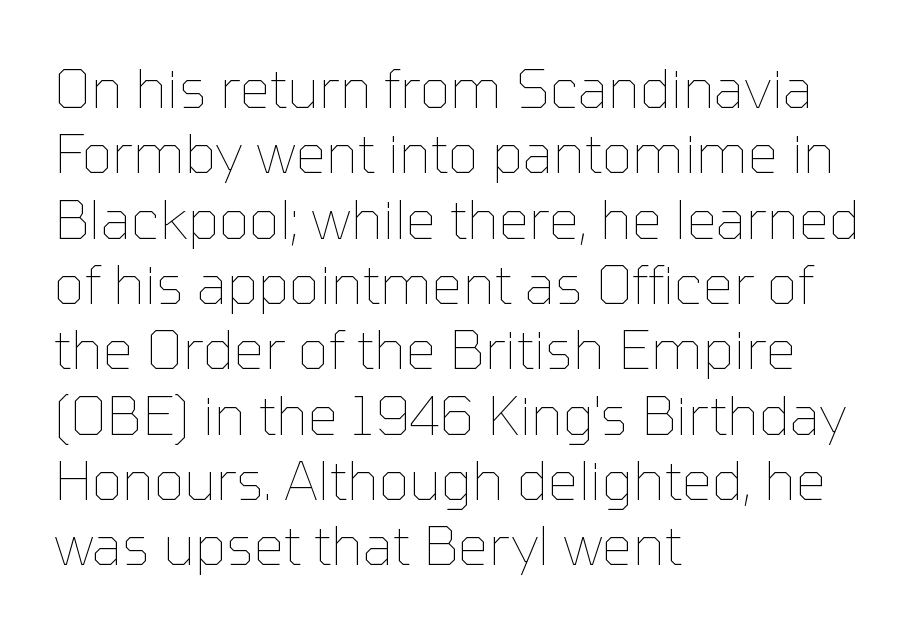
There is no visible air inserted between adjacent glyphs. Do the characters align in a grid? No, the font is proportional. Descenders are the only things crossing below the line. All the whitespace from short lines collects on the right. This is the regular roman posture of the typeface. Stroke thickness stays within the range of a standard reading face or lighter.
